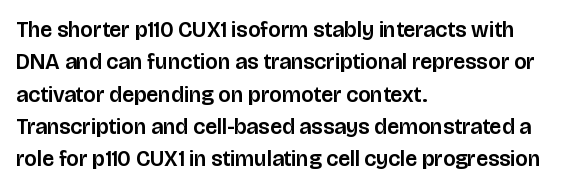
Q: Is the text italic (slanted)? A: No, it is upright.
Q: Is the text underlined? A: No.
Q: How is the paragraph aligned? A: Left-aligned.
Q: Is the spacing between letters normal or unusually wide? A: Normal.
Q: Is the spacing between lines tight, normal or loose? A: Normal.
